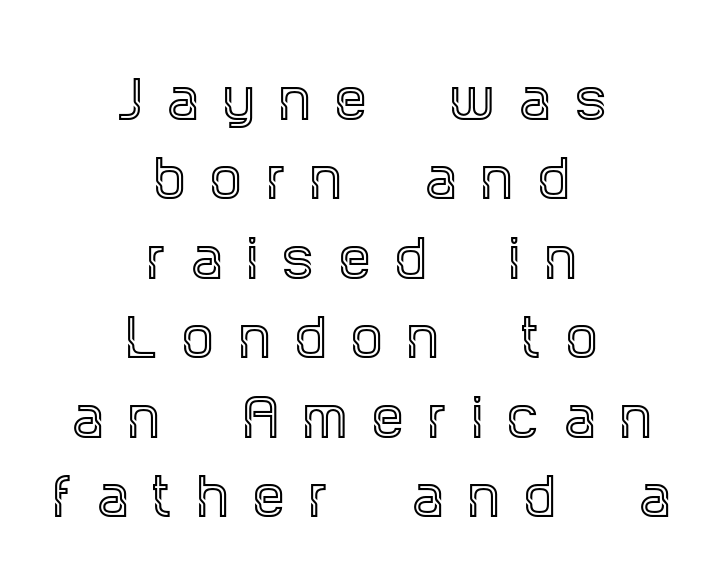
Q: Is the text italic (slanted)? A: No, it is upright.
Q: Is the typeface a serif or a sans-serif typeface? A: Serif.
Q: Is the text underlined? A: No.
Q: How is the paragraph aligned? A: Centered.
Q: Is the spacing between letters normal or unusually wide? A: Unusually wide.
Q: Is the spacing between lines tight, normal or loose? A: Normal.
Q: Width (condensed, normal, or wide)? A: Condensed.
Q: x-height? A: Large.
Q: Monospaced? A: No.
